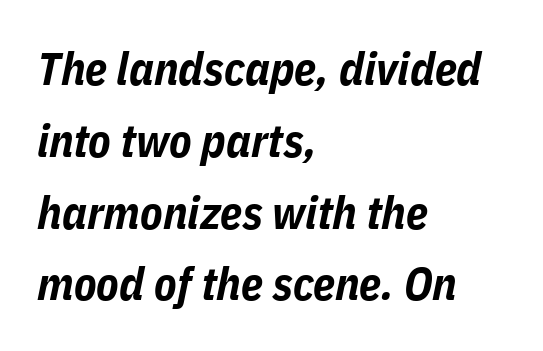
Q: Is the text bold? A: Yes.
Q: Is the text italic (slanted)? A: Yes, it leans right by about 11 degrees.
Q: Is the text underlined? A: No.
Q: How is the paragraph aligned? A: Left-aligned.
Q: Is the spacing between letters normal or unusually wide? A: Normal.
Q: Is the spacing between lines tight, normal or loose? A: Normal.
Q: Width (condensed, normal, or wide)? A: Condensed.
Q: Stroke contrast? A: Low.
Q: x-height? A: Medium.
Q: Monospaced? A: No.
